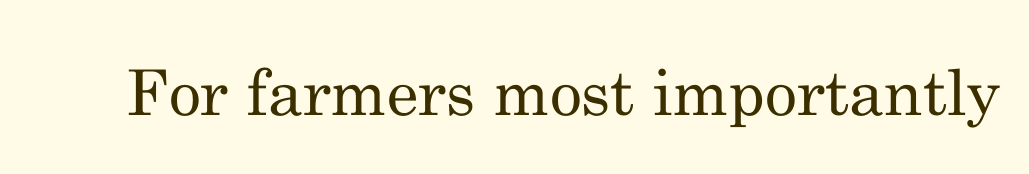
Q: Is the text bold? A: No.
Q: Is the text italic (slanted)? A: No, it is upright.
Q: Is the typeface a serif or a sans-serif typeface? A: Serif.
Q: Is the text underlined? A: No.
Q: Is the spacing between letters normal or unusually wide? A: Normal.
Q: Width (condensed, normal, or wide)? A: Normal.
Q: Stroke contrast? A: Medium.
Q: x-height? A: Small.
Q: Monospaced? A: No.
